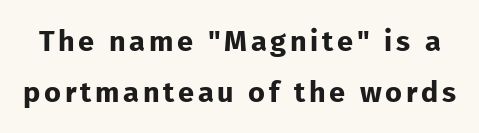
The image shows 29 px bold sans-serif type, upright; set line spacing 1.75x, not underlined; low stroke contrast and a medium x-height.
